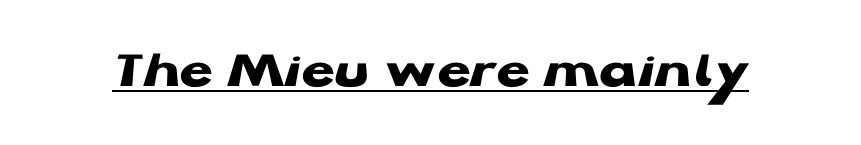
Q: Is the text bold? A: Yes.
Q: Is the text italic (slanted)? A: No, it is upright.
Q: Is the typeface a serif or a sans-serif typeface? A: Sans-serif.
Q: Is the text underlined? A: Yes.
Q: Is the spacing between letters normal or unusually wide? A: Normal.
Q: Width (condensed, normal, or wide)? A: Wide.
Q: Stroke contrast? A: Low.
Q: x-height? A: Medium.
Q: Monospaced? A: No.
